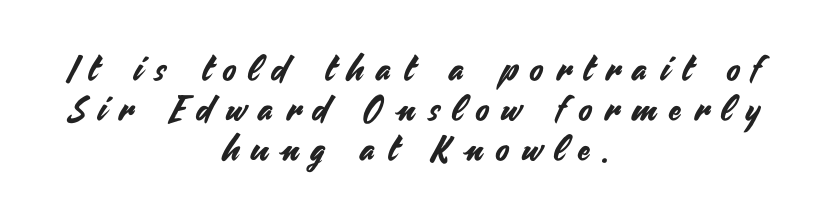
Q: Is the text italic (slanted)? A: Yes.
Q: Is the typeface a serif or a sans-serif typeface? A: Sans-serif.
Q: Is the text underlined? A: No.
Q: How is the paragraph aligned? A: Centered.
Q: Is the spacing between letters normal or unusually wide? A: Unusually wide.
Q: Is the spacing between lines tight, normal or loose? A: Tight.
Q: Width (condensed, normal, or wide)? A: Normal.
Q: Stroke contrast? A: Medium.
Q: x-height? A: Small.
Q: Monospaced? A: No.
